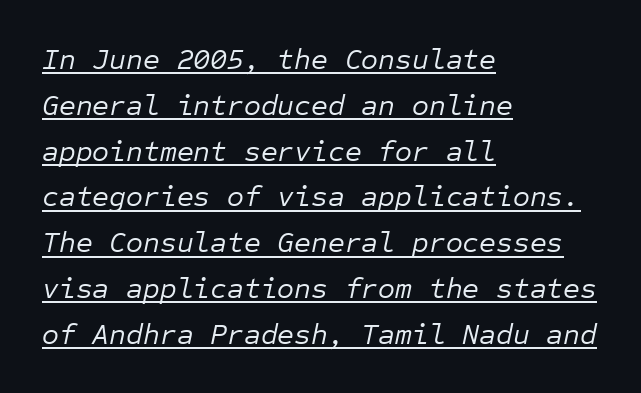
Q: Is the text bold? A: No.
Q: Is the text italic (slanted)? A: Yes, it leans right by about 12 degrees.
Q: Is the text underlined? A: Yes.
Q: How is the paragraph aligned? A: Left-aligned.
Q: Is the spacing between letters normal or unusually wide? A: Normal.
Q: Is the spacing between lines tight, normal or loose? A: Normal.
Q: Width (condensed, normal, or wide)? A: Normal.
Q: Stroke contrast? A: Low.
Q: x-height? A: Medium.
Q: Monospaced? A: Yes.
